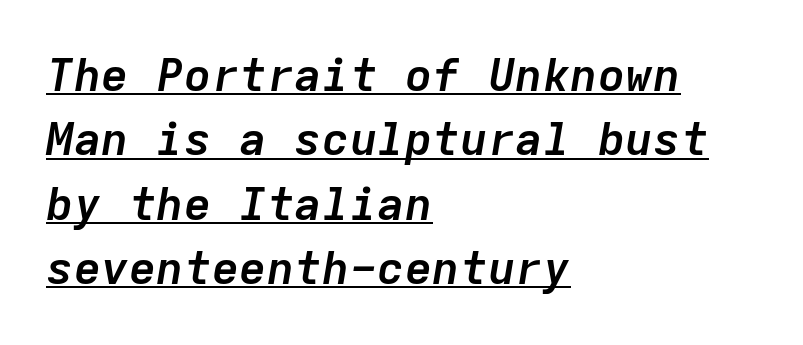
The characters look thick and weighty, a clear bold. Typeset ragged right — the left edge is the straight one. Has an underline been added? It has. Vertically, the passage feels balanced, rows spaced as you'd expect.
